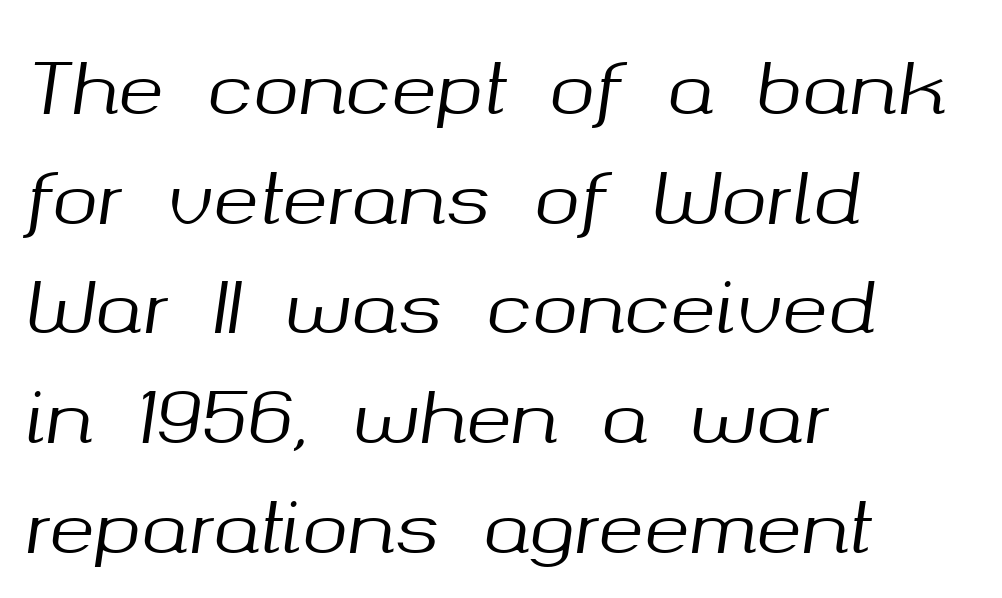
The image shows 69 px text type, italic (leaning right); set left-aligned, normal line spacing (1.59x), normal letter spacing, not underlined; medium stroke contrast and a medium x-height.
